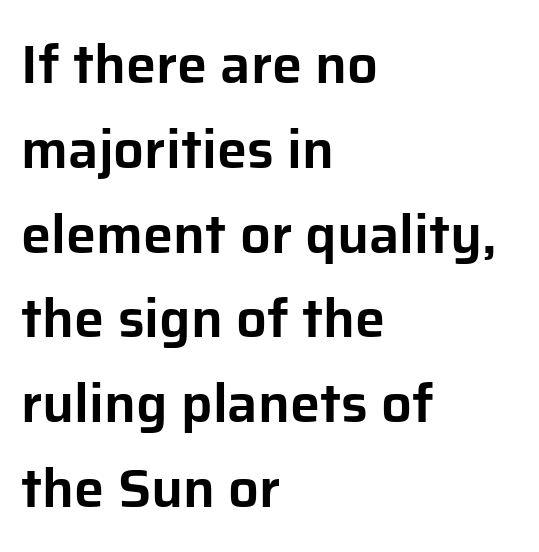
{"serif": "no", "italic": "no", "width": "normal", "stroke_contrast": "low", "x_height": "medium", "monospaced": "no", "underline": "no", "align": "left", "line_spacing": "normal", "line_spacing_ratio": 1.57, "letter_spacing": "normal", "letter_spacing_em": 0.0, "glyph_px": 54}
